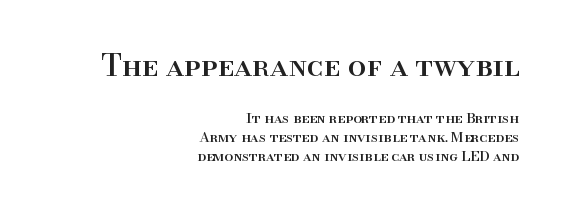
{"serif": "yes", "italic": "no", "width": "normal", "stroke_contrast": "high", "x_height": "small", "monospaced": "no", "underline": "no", "align": "right", "line_spacing": "normal", "line_spacing_ratio": 1.36, "letter_spacing": "normal", "letter_spacing_em": 0.0, "larger_block": "first", "size_ratio": 2.14, "glyph_px": 30}
